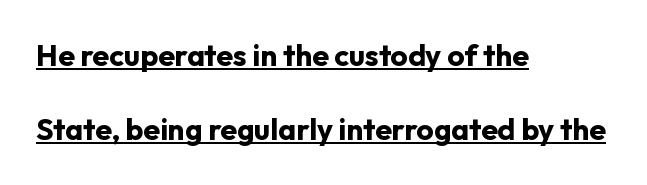
The face used here is proportionally spaced, like ordinary book or web type. The glyphs are accompanied by a horizontal stroke just below them. Here the glyphs are tracked normally, forming tight word shapes. Strokes here are thick enough to call this a true bold. This sample trades compactness for vertical openness between lines.
